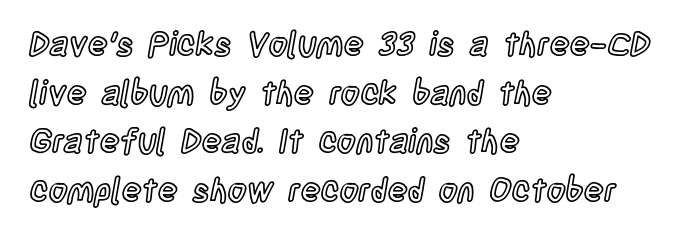
The image shows 33 px condensed type; set left-aligned, normal line spacing (1.47x), normal letter spacing, not underlined; a large x-height.
